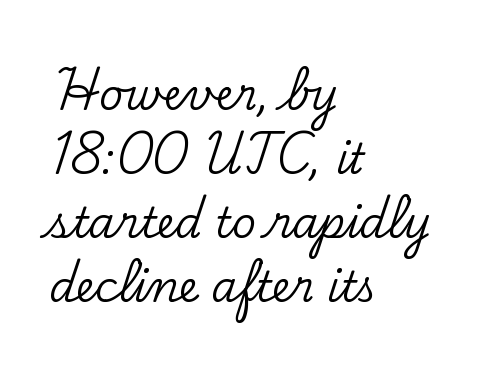
Q: Is the text italic (slanted)? A: Yes.
Q: Is the typeface a serif or a sans-serif typeface? A: Serif.
Q: Is the text underlined? A: No.
Q: How is the paragraph aligned? A: Left-aligned.
Q: Is the spacing between letters normal or unusually wide? A: Normal.
Q: Is the spacing between lines tight, normal or loose? A: Normal.
Q: Width (condensed, normal, or wide)? A: Normal.
Q: Stroke contrast? A: Low.
Q: x-height? A: Small.
Q: Monospaced? A: No.
